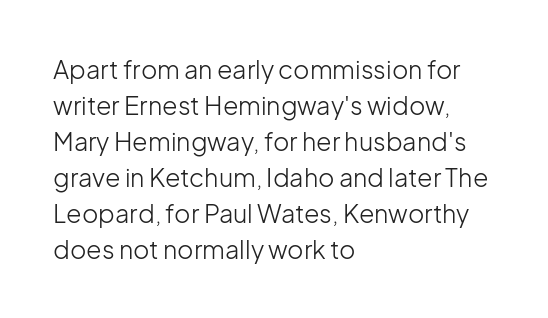
Q: Is the text bold? A: No.
Q: Is the text italic (slanted)? A: No, it is upright.
Q: Is the text underlined? A: No.
Q: How is the paragraph aligned? A: Left-aligned.
Q: Is the spacing between letters normal or unusually wide? A: Normal.
Q: Is the spacing between lines tight, normal or loose? A: Normal.
